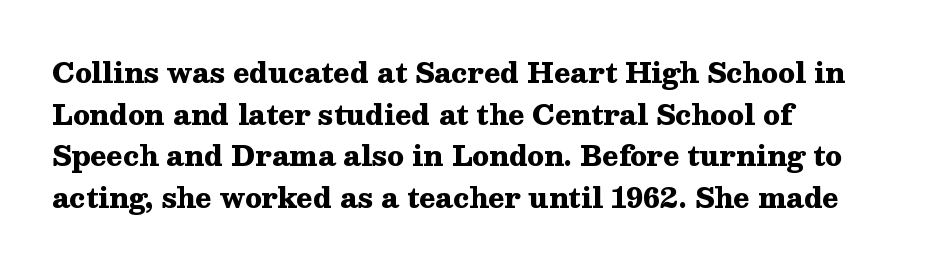
Q: Is the text bold? A: Yes.
Q: Is the text italic (slanted)? A: No, it is upright.
Q: Is the text underlined? A: No.
Q: How is the paragraph aligned? A: Left-aligned.
Q: Is the spacing between letters normal or unusually wide? A: Normal.
Q: Is the spacing between lines tight, normal or loose? A: Normal.
